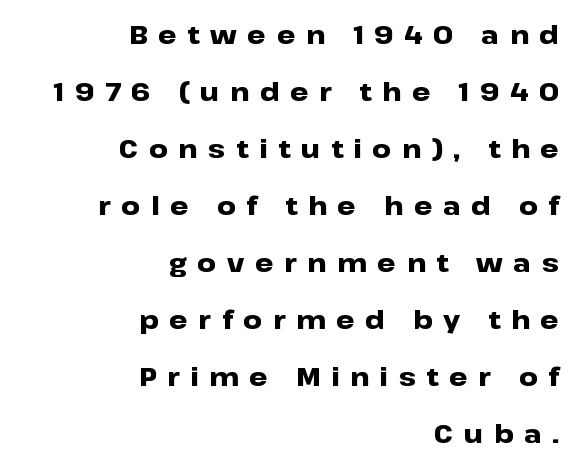
Q: Is the text bold? A: Yes.
Q: Is the text italic (slanted)? A: No, it is upright.
Q: Is the text underlined? A: No.
Q: How is the paragraph aligned? A: Right-aligned.
Q: Is the spacing between letters normal or unusually wide? A: Unusually wide.
Q: Is the spacing between lines tight, normal or loose? A: Loose.
